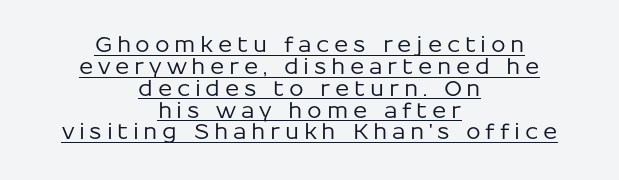
Q: Is the text italic (slanted)? A: No, it is upright.
Q: Is the text underlined? A: Yes.
Q: How is the paragraph aligned? A: Centered.
Q: Is the spacing between letters normal or unusually wide? A: Unusually wide.
Q: Is the spacing between lines tight, normal or loose? A: Tight.
